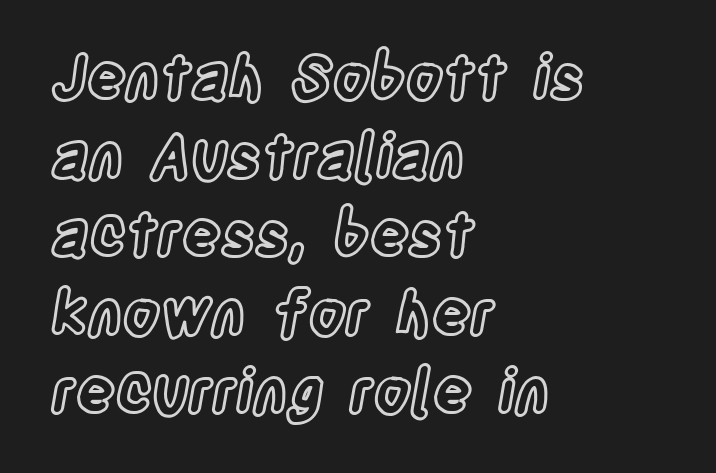
The face used here is rendered with its standard letterfit. Each line starts at the same left margin while the right side varies. Letters rest on an invisible, unmarked baseline. The line-height multiplier appears to be the usual default. Each letter keeps its own natural width here, so spacing adapts to shape.
